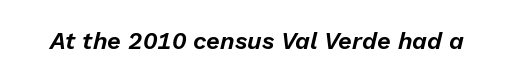
The specimen omits any rule beneath the text block's lines. If you drew a line through each stem, it would be angled. A typesetter would call this zero additional tracking.
